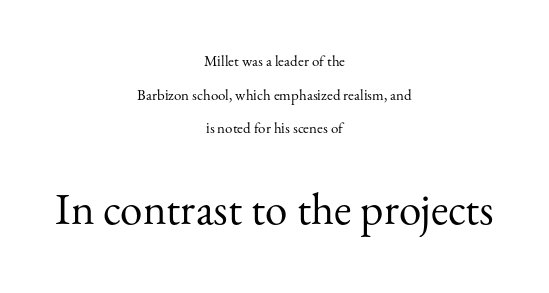
Looks like regular typesetting: each glyph gets only the width it needs. Is the type heavy? It reads as light-to-regular instead. This sample is center-justified, so both line endings float freely. The line texture is even and compact thanks to regular tracking. Rule under the text: the space is simply empty. Designer's note — italics off, roman on.
